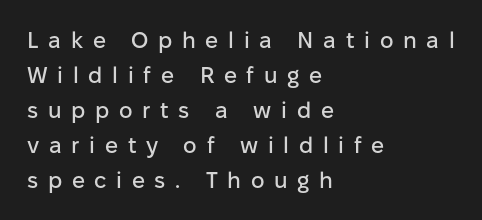
Q: Is the text italic (slanted)? A: No, it is upright.
Q: Is the text underlined? A: No.
Q: How is the paragraph aligned? A: Left-aligned.
Q: Is the spacing between letters normal or unusually wide? A: Unusually wide.
Q: Is the spacing between lines tight, normal or loose? A: Normal.
